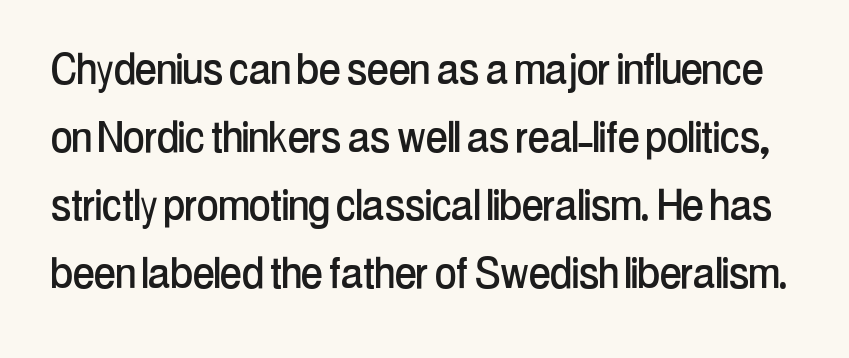
{"serif": "no", "italic": "no", "width": "condensed", "stroke_contrast": "low", "x_height": "medium", "monospaced": "no", "underline": "no", "line_spacing": "normal", "line_spacing_ratio": 1.31, "letter_spacing": "normal", "letter_spacing_em": 0.0, "glyph_px": 52}
